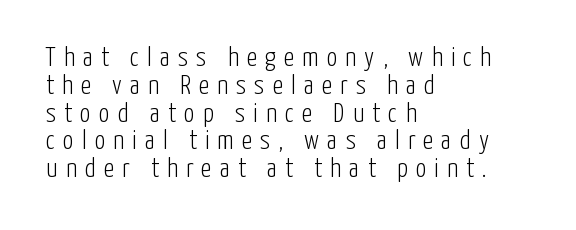
No heavy texture on the line: the type isn't bold. The paragraph has a hard left edge and a soft right edge. Descender tails drop into unmarked territory. Closely set lines give the paragraph a compact silhouette.
